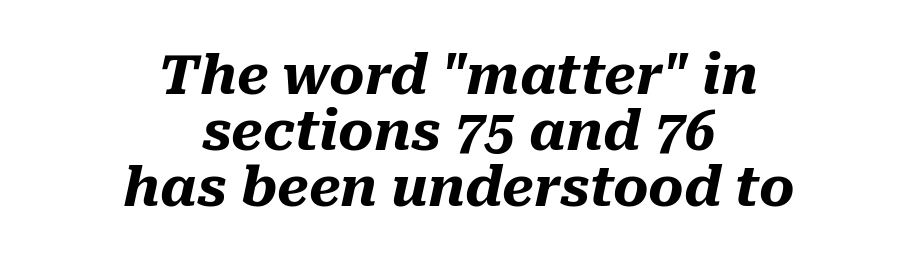
Compared with typical paragraphs, the rows here are closer together. Weight check: bold — yes, fully. Inter-character spacing is left at the font's built-in metrics. The rendering positions every line midway between the sides.
